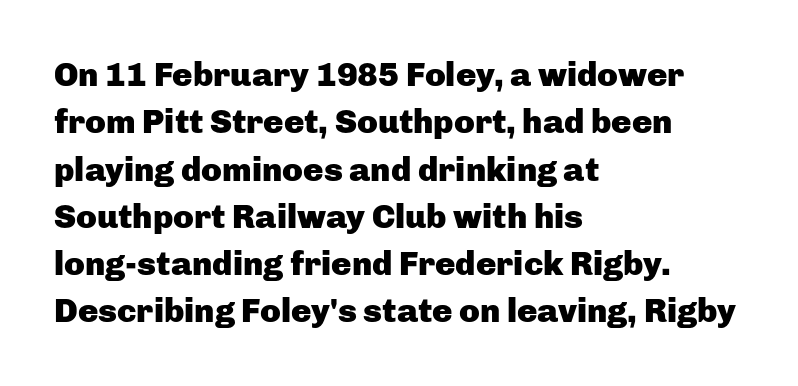
Q: Is the text bold? A: Yes.
Q: Is the text italic (slanted)? A: No, it is upright.
Q: Is the typeface a serif or a sans-serif typeface? A: Sans-serif.
Q: Is the text underlined? A: No.
Q: How is the paragraph aligned? A: Left-aligned.
Q: Is the spacing between letters normal or unusually wide? A: Normal.
Q: Is the spacing between lines tight, normal or loose? A: Normal.
Q: Width (condensed, normal, or wide)? A: Normal.
Q: Stroke contrast? A: Low.
Q: x-height? A: Medium.
Q: Monospaced? A: No.
